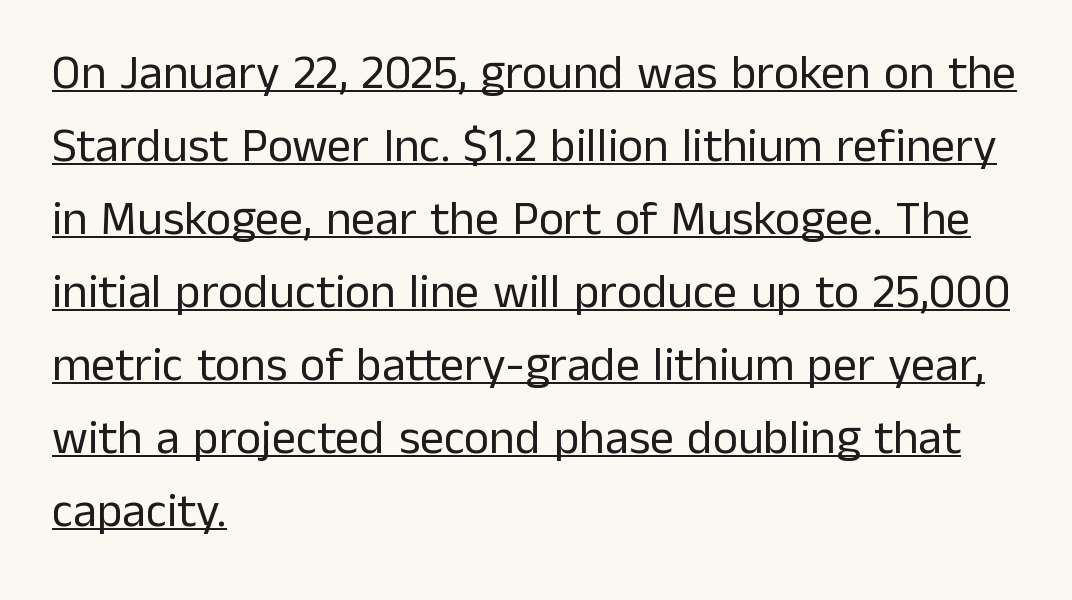
{"serif": "no", "italic": "no", "bold": "no", "weight": "regular", "width": "normal", "stroke_contrast": "low", "x_height": "medium", "monospaced": "no", "underline": "yes", "align": "left", "line_spacing": "normal", "line_spacing_ratio": 1.52, "letter_spacing": "normal", "letter_spacing_em": 0.0, "glyph_px": 48}
